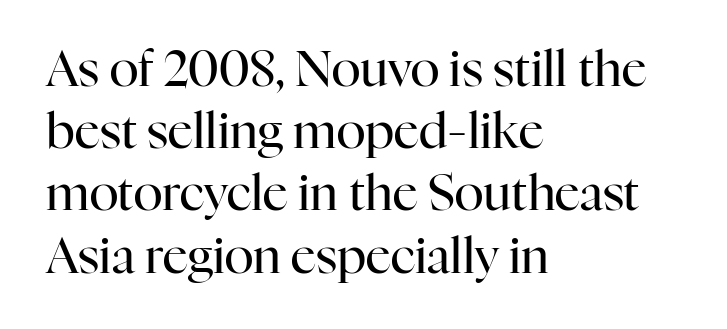
Vertical stems look standard width or narrower in stroke. Check the space under the baseline: it is left empty. In terms of leading, this rendering sits right in the middle. Caption: multi-line text, flush left, ragged right. Tracking value appears to be zero — textbook default spacing.
